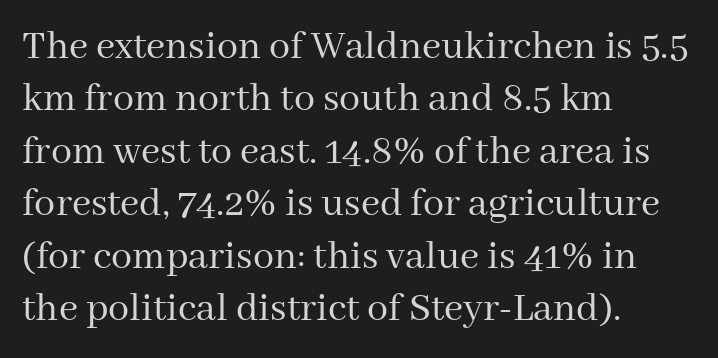
The letters sit at their default tracking, neither squeezed nor spread. Heft: none added — not bold. Look at the bottom of the vertical strokes: they flare into serifs here. The vertical gap from one line to the next is medium. Note the varied advance widths — an 'i' is clearly narrower than an 'm'.
